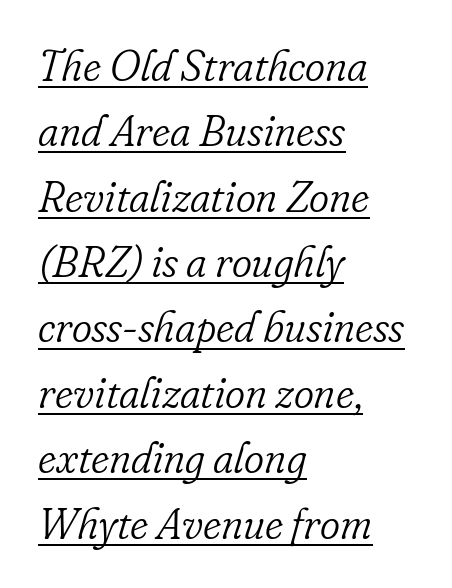
Q: Is the text bold? A: No.
Q: Is the text italic (slanted)? A: Yes, it leans right by about 16 degrees.
Q: Is the typeface a serif or a sans-serif typeface? A: Serif.
Q: Is the text underlined? A: Yes.
Q: How is the paragraph aligned? A: Left-aligned.
Q: Is the spacing between letters normal or unusually wide? A: Normal.
Q: Is the spacing between lines tight, normal or loose? A: Normal.
Q: Width (condensed, normal, or wide)? A: Normal.
Q: Stroke contrast? A: Low.
Q: x-height? A: Small.
Q: Monospaced? A: No.
